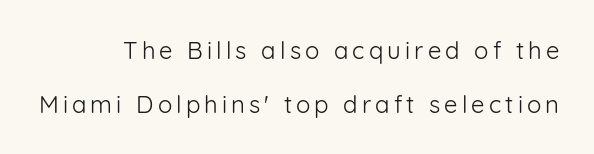
The image shows 24 px text type, upright; set right-aligned, loose line spacing (2.24x), not underlined.
